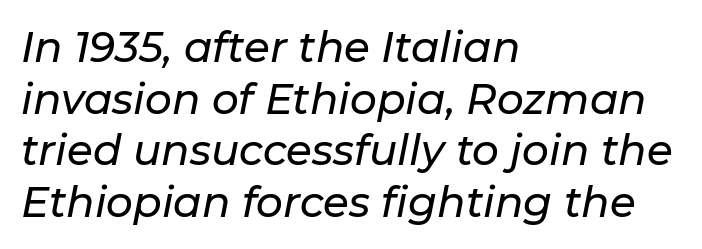
The image shows 42 px text type, italic (leaning right); set left-aligned, line spacing 1.23x, normal letter spacing, not underlined; low stroke contrast and a medium x-height.
